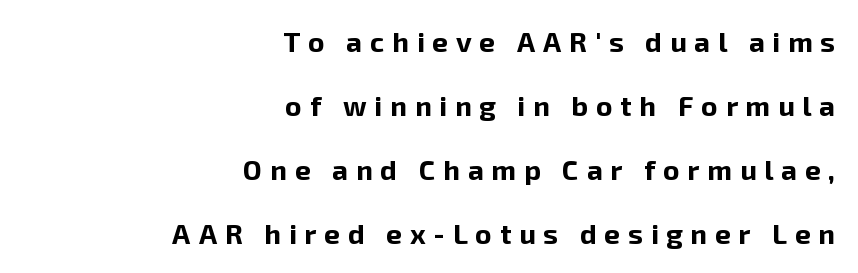
Q: Is the text bold? A: Yes.
Q: Is the text italic (slanted)? A: No, it is upright.
Q: Is the typeface a serif or a sans-serif typeface? A: Sans-serif.
Q: Is the text underlined? A: No.
Q: How is the paragraph aligned? A: Right-aligned.
Q: Is the spacing between letters normal or unusually wide? A: Unusually wide.
Q: Is the spacing between lines tight, normal or loose? A: Loose.
Q: Width (condensed, normal, or wide)? A: Normal.
Q: Stroke contrast? A: Low.
Q: x-height? A: Medium.
Q: Monospaced? A: No.
